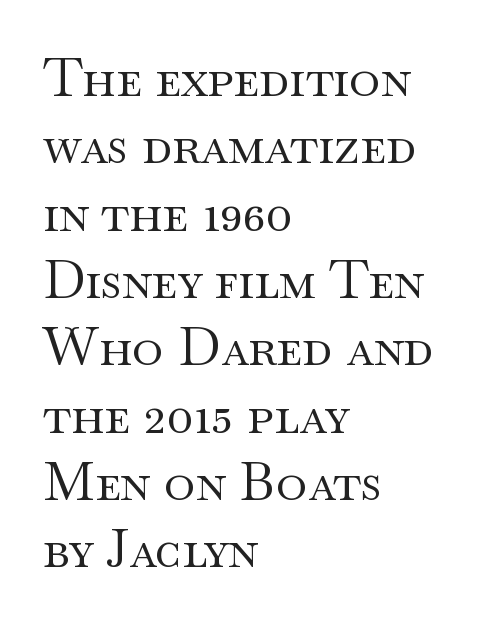
Q: Is the text bold? A: No.
Q: Is the text italic (slanted)? A: No, it is upright.
Q: Is the typeface a serif or a sans-serif typeface? A: Serif.
Q: Is the text underlined? A: No.
Q: How is the paragraph aligned? A: Left-aligned.
Q: Is the spacing between letters normal or unusually wide? A: Normal.
Q: Is the spacing between lines tight, normal or loose? A: Normal.
Q: Width (condensed, normal, or wide)? A: Wide.
Q: Stroke contrast? A: Medium.
Q: x-height? A: Small.
Q: Monospaced? A: No.
